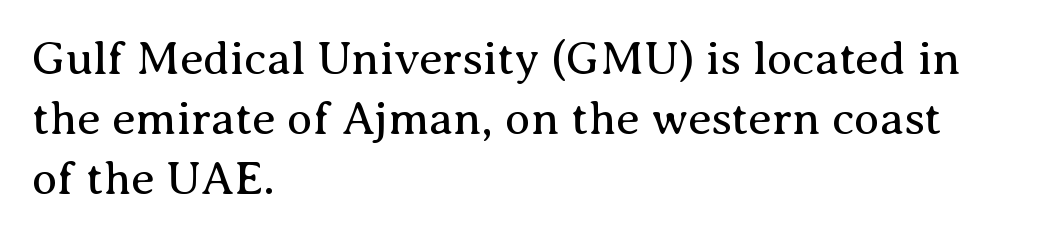
Glyph-to-glyph distance matches everyday printed text. Varying glyph widths throughout — classic text-font behaviour. The type family on display is of the serif kind. Line starts are locked; line ends wander. This sample uses an upright cut, with every glyph sitting square on the baseline. No chunkiness to these letters — they're not bold.
